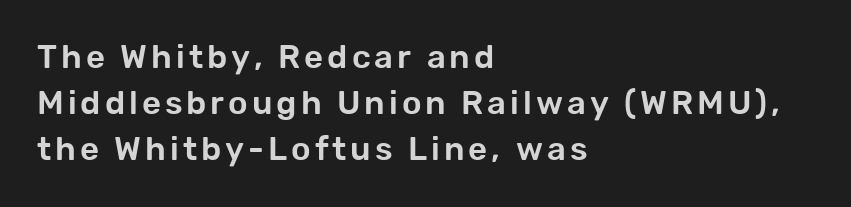
Leading: standard. Letterform terminals end flat and unadorned throughout the passage. No italicization has been applied; the sample stays upright. Plain, unruled lines of type. Do the characters align in a grid? No, the font is proportional.
